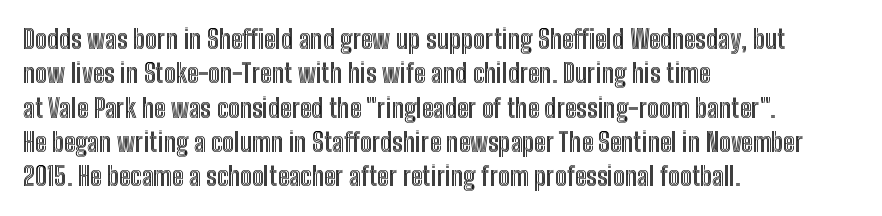
Here the glyphs are tracked normally, forming tight word shapes. Notice how the passage keeps a crisp vertical edge on the left only. A normal amount of white space separates one row of letters from the next. The string is rendered with underlining switched off.
